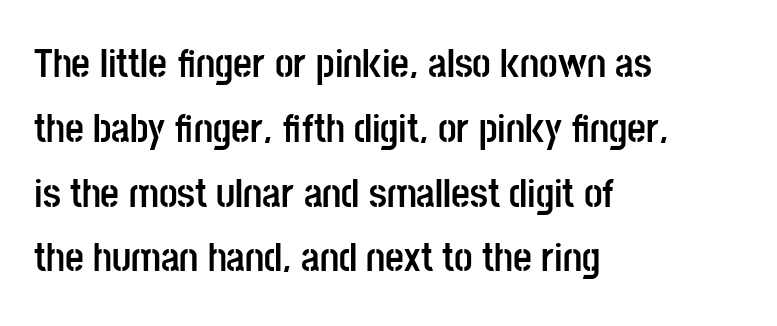
Note: no serifs on the glyphs. Is the letter spacing exaggerated? No — it looks like the ordinary default. Regular leading. Does the weight exceed regular? Yes, all the way to bold. A typesetter would call this proportional, since set widths differ per character.
